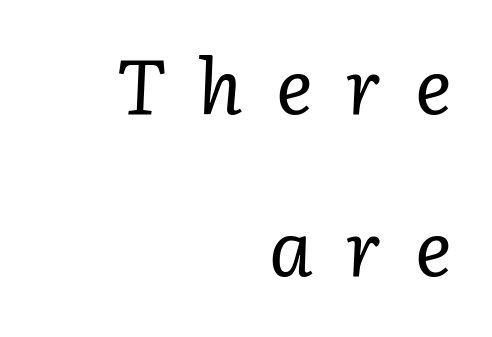
{"serif": "yes", "italic": "yes", "lean": "right", "slant_degrees": 3, "bold": "no", "weight": "regular", "width": "normal", "stroke_contrast": "low", "x_height": "medium", "monospaced": "no", "underline": "no", "align": "right", "line_spacing": "loose", "line_spacing_ratio": 2.11, "letter_spacing": "wide", "letter_spacing_em": 0.43, "glyph_px": 77}
